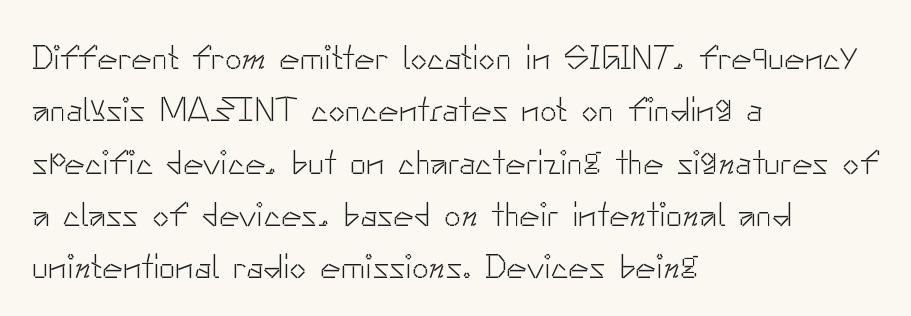
{"serif": "no", "italic": "no", "bold": "no", "weight": "light", "width": "normal", "stroke_contrast": "low", "x_height": "small", "monospaced": "no", "underline": "no", "align": "left", "line_spacing": "normal", "line_spacing_ratio": 1.54, "letter_spacing": "normal", "letter_spacing_em": 0.0, "glyph_px": 34}
